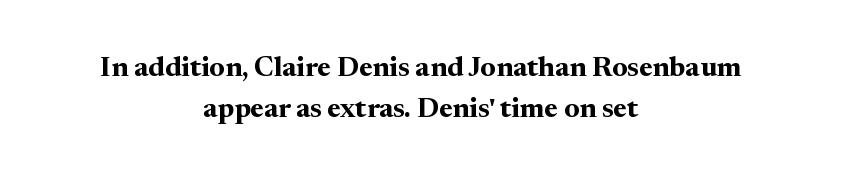
{"serif": "yes", "italic": "no", "bold": "yes", "weight": "bold", "width": "normal", "stroke_contrast": "medium", "x_height": "medium", "monospaced": "no", "underline": "no", "align": "center", "line_spacing": "normal", "line_spacing_ratio": 1.47, "letter_spacing": "normal", "letter_spacing_em": 0.0, "glyph_px": 28}
